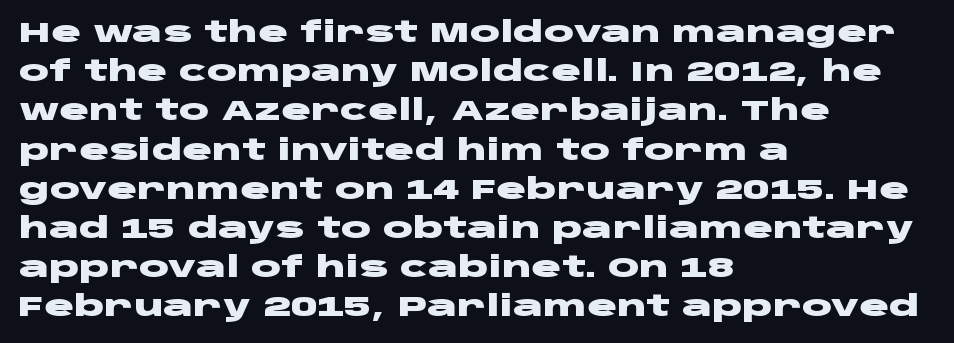
Q: Is the text bold? A: Yes.
Q: Is the text italic (slanted)? A: No, it is upright.
Q: Is the typeface a serif or a sans-serif typeface? A: Sans-serif.
Q: Is the text underlined? A: No.
Q: How is the paragraph aligned? A: Left-aligned.
Q: Is the spacing between letters normal or unusually wide? A: Normal.
Q: Is the spacing between lines tight, normal or loose? A: Normal.
Q: Width (condensed, normal, or wide)? A: Wide.
Q: Stroke contrast? A: Low.
Q: x-height? A: Large.
Q: Monospaced? A: No.
